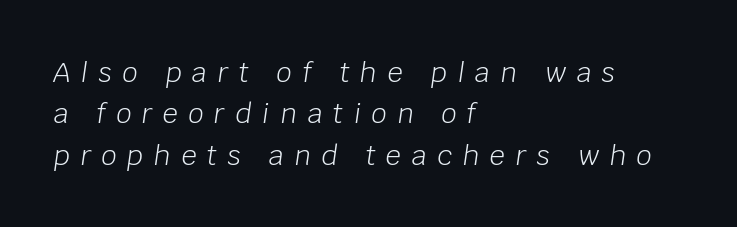
{"italic": "yes", "lean": "right", "slant_degrees": 8, "bold": "no", "underline": "no", "align": "left", "line_spacing": "normal", "line_spacing_ratio": 1.53, "letter_spacing": "wide", "letter_spacing_em": 0.39, "glyph_px": 27}
